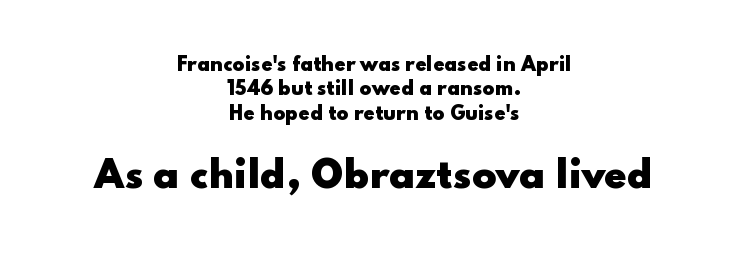
{"serif": "no", "italic": "no", "bold": "yes", "weight": "heavy", "width": "wide", "stroke_contrast": "low", "x_height": "small", "monospaced": "no", "underline": "no", "align": "center", "line_spacing": "normal", "line_spacing_ratio": 1.35, "letter_spacing": "normal", "letter_spacing_em": 0.0, "larger_block": "second", "size_ratio": 2.0, "glyph_px": 36}
